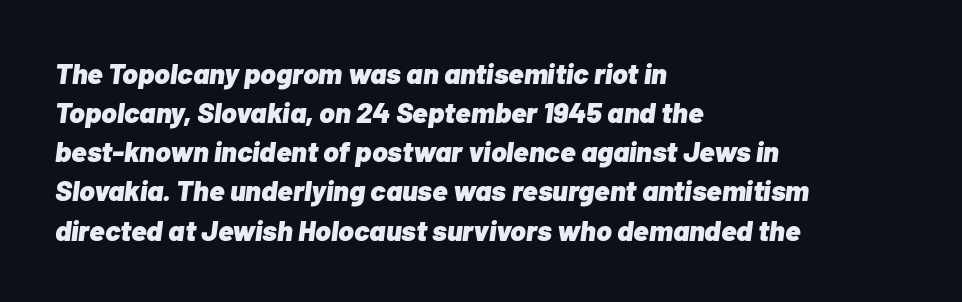
Q: Is the text bold? A: Yes.
Q: Is the text italic (slanted)? A: Yes, it leans right by about 7 degrees.
Q: Is the text underlined? A: No.
Q: How is the paragraph aligned? A: Left-aligned.
Q: Is the spacing between letters normal or unusually wide? A: Normal.
Q: Is the spacing between lines tight, normal or loose? A: Normal.
Q: Width (condensed, normal, or wide)? A: Normal.
Q: Stroke contrast? A: Low.
Q: x-height? A: Medium.
Q: Monospaced? A: No.
